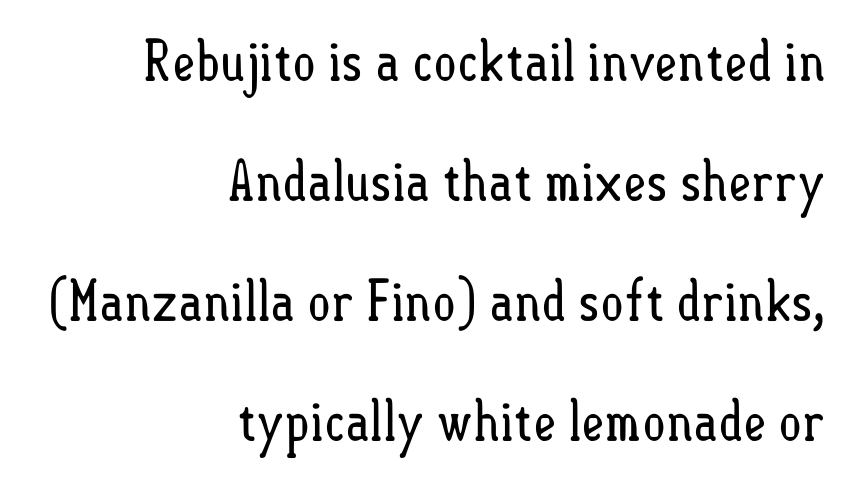
Descender tails drop into unmarked territory. Baseline-to-baseline distance is far greater than the letter height. The face used here is proportionally spaced, like ordinary book or web type. Each word holds together tightly as a unit, with standard inter-letter gaps. The lettering stays uniformly vertical, giving the passage a roman look. The passage is arranged like a letterhead date or caption credit — flush right.
